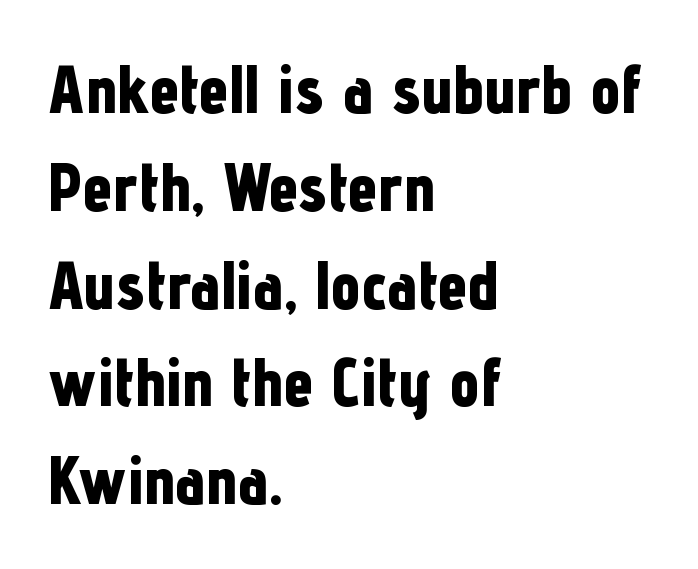
Q: Is the text bold? A: Yes.
Q: Is the text italic (slanted)? A: No, it is upright.
Q: Is the typeface a serif or a sans-serif typeface? A: Sans-serif.
Q: Is the text underlined? A: No.
Q: How is the paragraph aligned? A: Left-aligned.
Q: Is the spacing between letters normal or unusually wide? A: Normal.
Q: Is the spacing between lines tight, normal or loose? A: Normal.
Q: Width (condensed, normal, or wide)? A: Condensed.
Q: Stroke contrast? A: Low.
Q: x-height? A: Medium.
Q: Monospaced? A: No.
